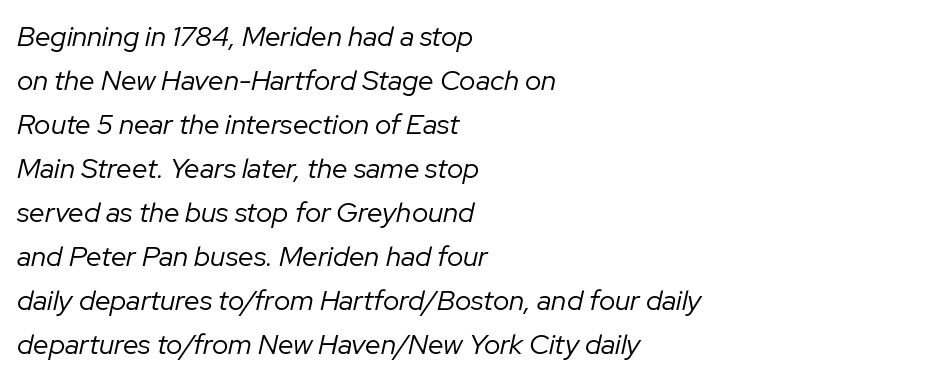
Spacing verdict: proportional, widths tailored to each character. The axis of the letterforms is tilted away from vertical. Default kerning and tracking; the words read as compact shapes. Every row of glyphs begins at an identical x-position on the left. Honestly, the row spacing looks completely unremarkable. Heft: none added — not bold.
